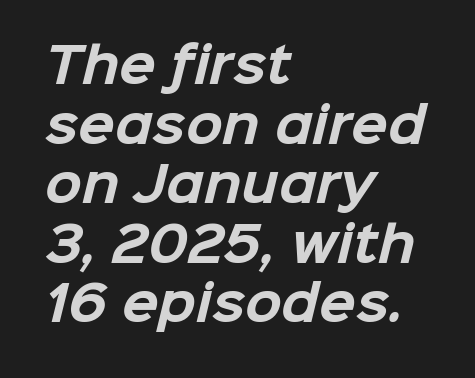
This sample is left-justified, so line endings fall wherever the words run out. Observe the absence of serifs on each vertical stroke in this sample. Here the designer chose a conventional face with non-uniform glyph widths. Words float on clear page, feet unadorned.
